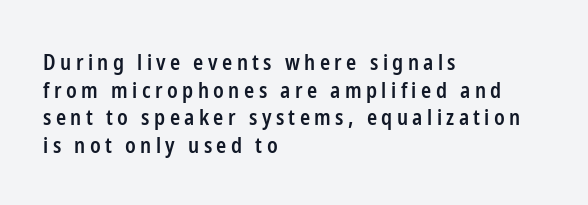
{"italic": "no", "bold": "semi", "underline": "no", "align": "left", "line_spacing": "normal", "line_spacing_ratio": 1.32, "letter_spacing": "wide", "letter_spacing_em": 0.21, "glyph_px": 21}
